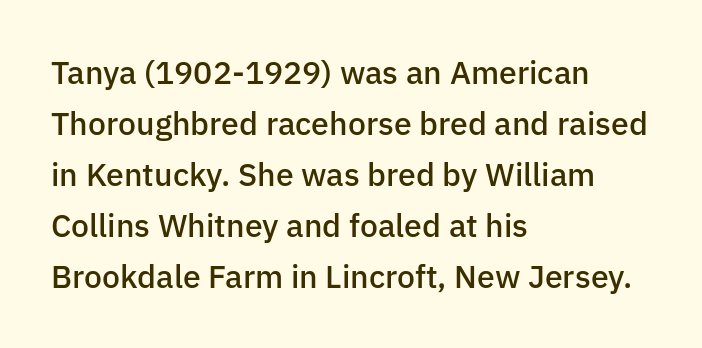
Q: Is the text bold? A: Semi-bold.
Q: Is the text italic (slanted)? A: No, it is upright.
Q: Is the typeface a serif or a sans-serif typeface? A: Sans-serif.
Q: Is the text underlined? A: No.
Q: How is the paragraph aligned? A: Left-aligned.
Q: Is the spacing between letters normal or unusually wide? A: Normal.
Q: Is the spacing between lines tight, normal or loose? A: Normal.
Q: Width (condensed, normal, or wide)? A: Normal.
Q: Stroke contrast? A: Low.
Q: x-height? A: Medium.
Q: Monospaced? A: No.
